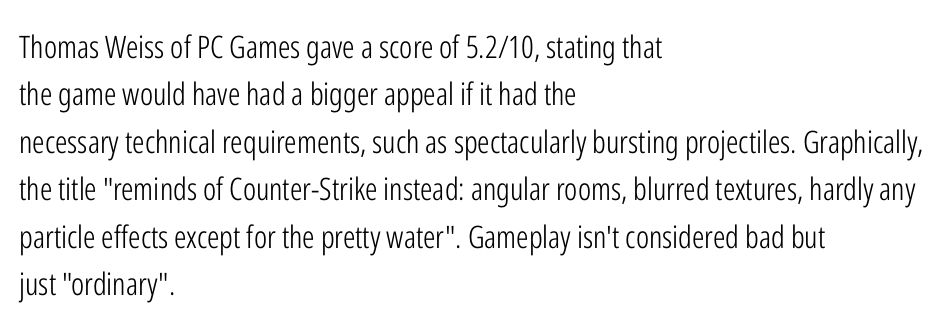
Horizontal bands of white between lines are of average thickness. A clean baseline with only descenders dipping below it. The letters carry no serifs — their stems end cleanly without finishing strokes. Look at the tracking — it's just the regular setting, nothing added. Reading down the block, your eye returns to a fixed left position each line.
